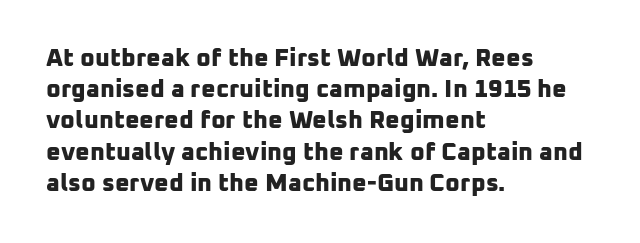
Horizontal alignment here is leftward, the default for most running prose. Rows of type keep a routine distance in the vertical direction. Bare-footed words on every line. Nothing unusual about the tracking: characters are spaced as the font intends.
